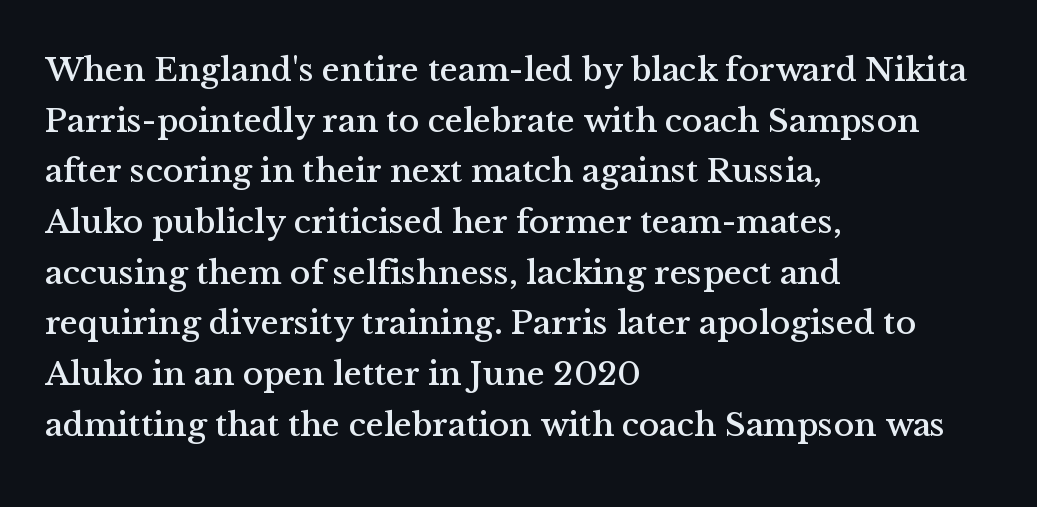
The image shows 34 px serif type, upright; set left-aligned, normal line spacing (1.49x), normal letter spacing, not underlined; medium stroke contrast and a medium x-height.
